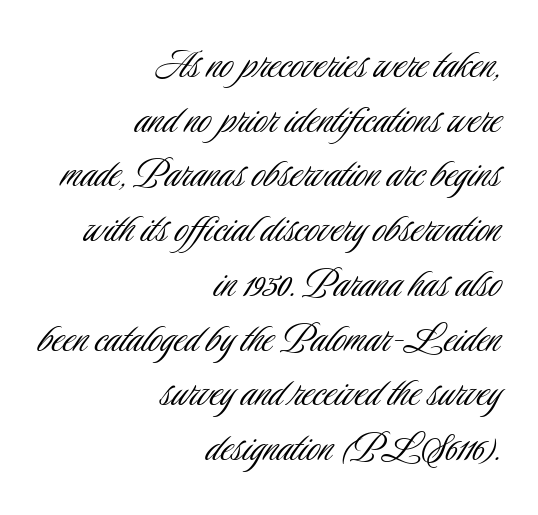
The image shows 46 px light, condensed sans-serif type; set right-aligned, line spacing 1.19x, normal letter spacing, not underlined; low stroke contrast and a small x-height.
